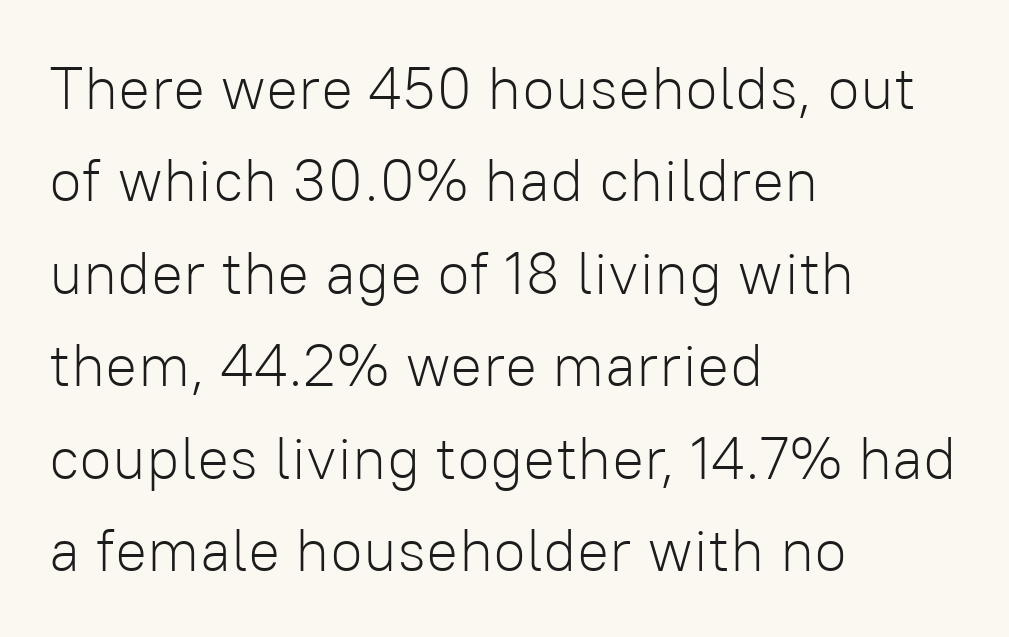
Q: Is the text bold? A: No.
Q: Is the text italic (slanted)? A: No, it is upright.
Q: Is the typeface a serif or a sans-serif typeface? A: Sans-serif.
Q: Is the text underlined? A: No.
Q: How is the paragraph aligned? A: Left-aligned.
Q: Is the spacing between letters normal or unusually wide? A: Normal.
Q: Is the spacing between lines tight, normal or loose? A: Normal.
Q: Width (condensed, normal, or wide)? A: Normal.
Q: Stroke contrast? A: Low.
Q: x-height? A: Medium.
Q: Monospaced? A: No.
